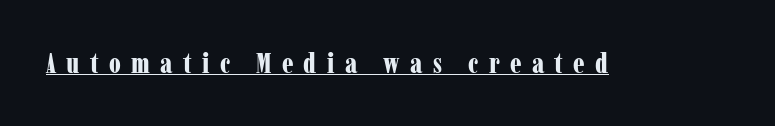
{"serif": "yes", "italic": "no", "bold": "yes", "weight": "bold", "width": "condensed", "stroke_contrast": "low", "x_height": "medium", "monospaced": "no", "underline": "yes", "letter_spacing": "wide", "letter_spacing_em": 0.37, "glyph_px": 28}
